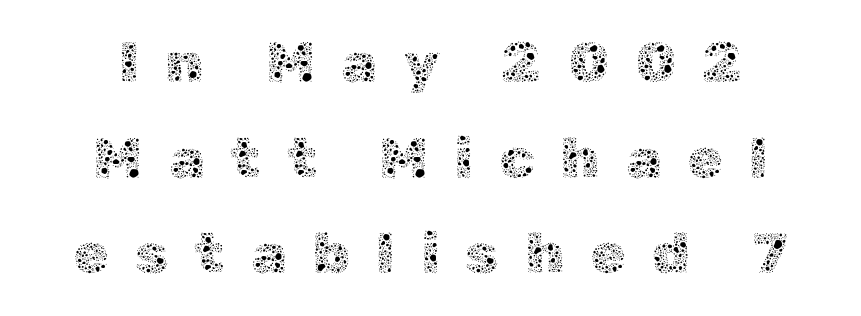
The image shows 58 px thin type, upright; set centered, normal line spacing (1.65x), unusually wide letter spacing (+0.44 em), not underlined; a medium x-height.
